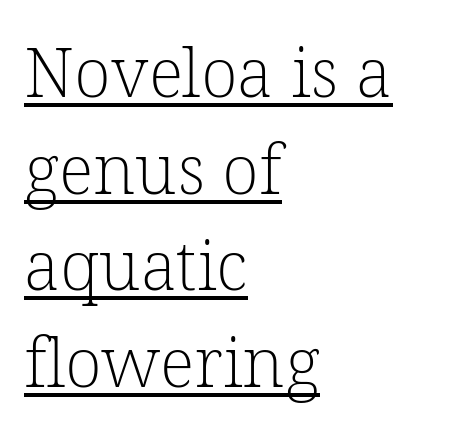
The image shows 68 px light serif type; set left-aligned, normal line spacing (1.42x), normal letter spacing, underlined; low stroke contrast and a medium x-height.
